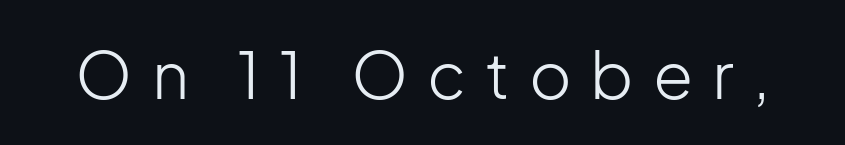
The image shows 65 px light sans-serif type, upright; set unusually wide letter spacing (+0.29 em), not underlined; low stroke contrast and a medium x-height.
